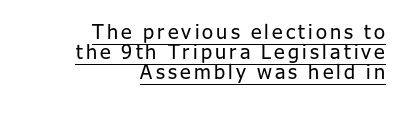
A quiet, ordinary-to-light weight characterises the typeface. Horizontal alignment here is rightward, an uncommon choice for prose. What decoration does the sample have? An underline. If you measured baseline to baseline, you'd find a short distance.
